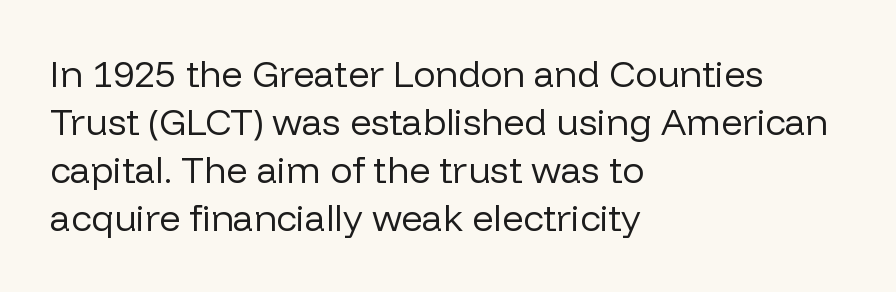
The image shows 37 px regular-weight sans-serif type, upright; set left-aligned, normal line spacing (1.3x), normal letter spacing, not underlined; low stroke contrast and a medium x-height.
